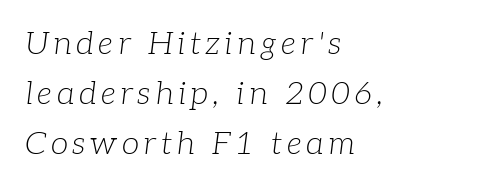
Q: Is the text bold? A: No.
Q: Is the text italic (slanted)? A: Yes, it leans right by about 7 degrees.
Q: Is the typeface a serif or a sans-serif typeface? A: Serif.
Q: Is the text underlined? A: No.
Q: How is the paragraph aligned? A: Left-aligned.
Q: Is the spacing between lines tight, normal or loose? A: Normal.
Q: Width (condensed, normal, or wide)? A: Normal.
Q: Stroke contrast? A: Low.
Q: x-height? A: Medium.
Q: Monospaced? A: No.
